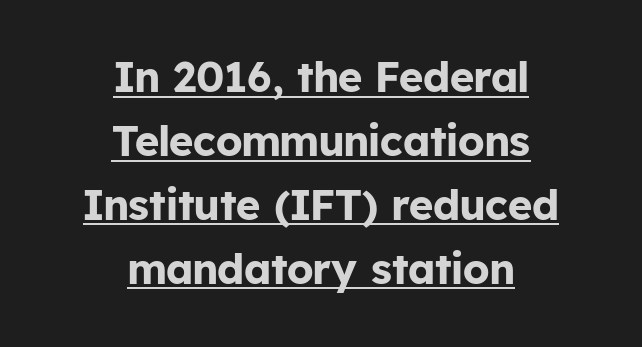
Q: Is the text bold? A: Yes.
Q: Is the text italic (slanted)? A: No, it is upright.
Q: Is the typeface a serif or a sans-serif typeface? A: Sans-serif.
Q: Is the text underlined? A: Yes.
Q: How is the paragraph aligned? A: Centered.
Q: Is the spacing between letters normal or unusually wide? A: Normal.
Q: Is the spacing between lines tight, normal or loose? A: Normal.
Q: Width (condensed, normal, or wide)? A: Normal.
Q: Stroke contrast? A: Low.
Q: x-height? A: Medium.
Q: Monospaced? A: No.
